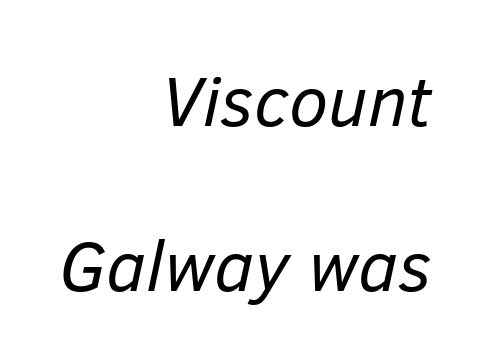
Q: Is the text bold? A: No.
Q: Is the text italic (slanted)? A: Yes, it leans right by about 12 degrees.
Q: Is the text underlined? A: No.
Q: How is the paragraph aligned? A: Right-aligned.
Q: Is the spacing between letters normal or unusually wide? A: Normal.
Q: Is the spacing between lines tight, normal or loose? A: Loose.
Q: Width (condensed, normal, or wide)? A: Normal.
Q: Stroke contrast? A: Low.
Q: x-height? A: Medium.
Q: Monospaced? A: No.
